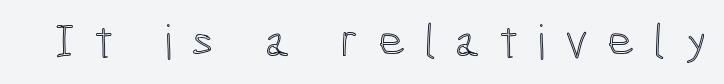
Q: Is the text italic (slanted)? A: No, it is upright.
Q: Is the text underlined? A: No.
Q: Is the spacing between letters normal or unusually wide? A: Unusually wide.
Q: Width (condensed, normal, or wide)? A: Condensed.
Q: x-height? A: Medium.
Q: Monospaced? A: No.
